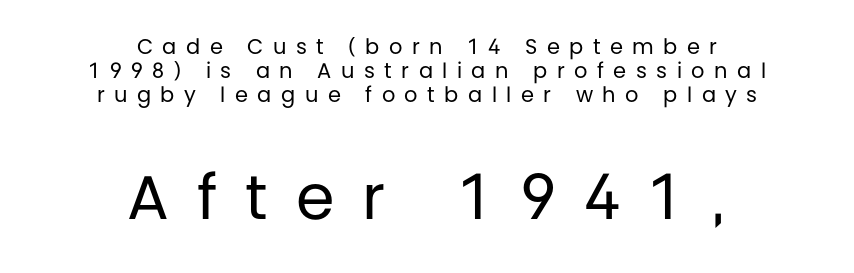
{"serif": "no", "italic": "no", "bold": "no", "weight": "regular", "width": "normal", "stroke_contrast": "low", "x_height": "large", "monospaced": "no", "underline": "no", "align": "center", "line_spacing": "tight", "line_spacing_ratio": 1.15, "letter_spacing": "wide", "letter_spacing_em": 0.45, "larger_block": "second", "size_ratio": 2.95, "glyph_px": 62}
